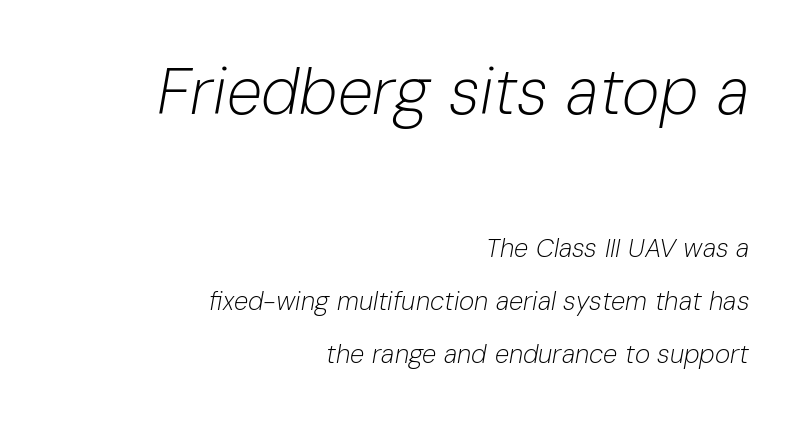
The image shows 64 px light type, italic (leaning right); set right-aligned, loose line spacing (2.03x), normal letter spacing, not underlined; the first (top) block is 2.46x larger; low stroke contrast and a medium x-height.
